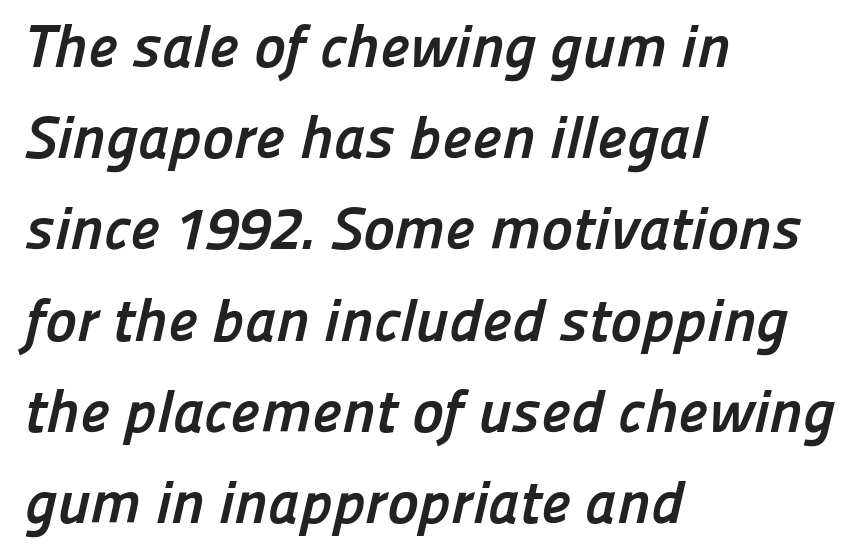
No word sits above an underline. Thick stems and heavy bowls — unmistakably bold. Note the varied advance widths — an 'i' is clearly narrower than an 'm'. The horizontal fit of the characters is conventional and even. The lines are quadded left. Regarding serifs, this sample does without them.
